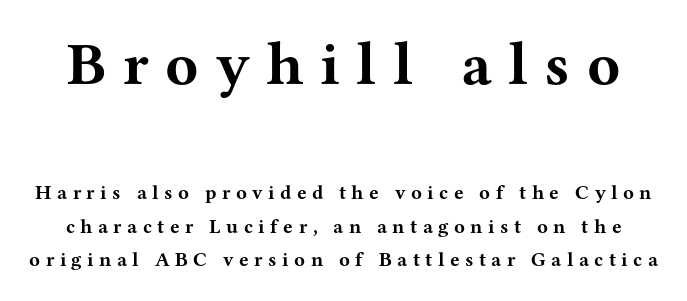
{"serif": "yes", "italic": "no", "bold": "yes", "weight": "bold", "width": "wide", "stroke_contrast": "medium", "x_height": "medium", "monospaced": "no", "underline": "no", "line_spacing": "normal", "line_spacing_ratio": 1.69, "letter_spacing": "wide", "letter_spacing_em": 0.27, "larger_block": "first", "size_ratio": 3.05, "glyph_px": 61}
